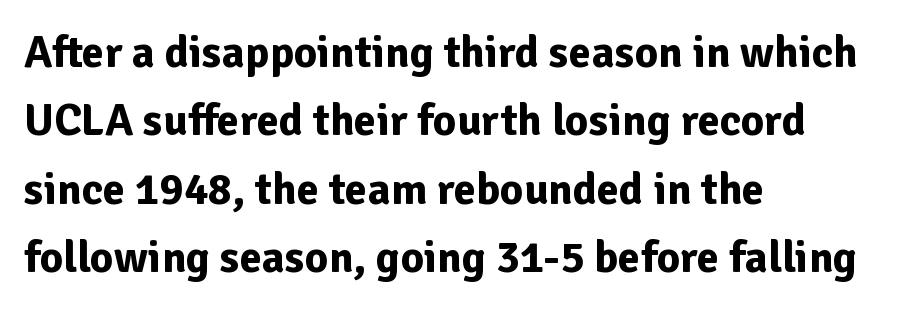
Q: Is the text bold? A: Yes.
Q: Is the text italic (slanted)? A: No, it is upright.
Q: Is the typeface a serif or a sans-serif typeface? A: Sans-serif.
Q: Is the text underlined? A: No.
Q: How is the paragraph aligned? A: Left-aligned.
Q: Is the spacing between letters normal or unusually wide? A: Normal.
Q: Is the spacing between lines tight, normal or loose? A: Normal.
Q: Width (condensed, normal, or wide)? A: Normal.
Q: Stroke contrast? A: Low.
Q: x-height? A: Medium.
Q: Monospaced? A: No.
